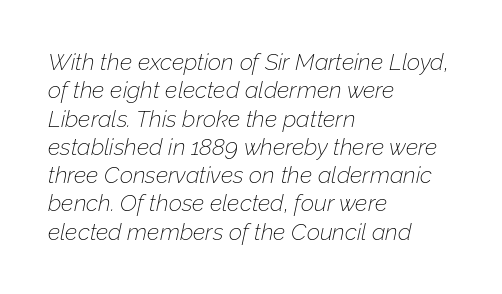
Nobody touched the tracking dial on this one. Ink coverage per letter is moderate at most. The words here are not underlined. Designer's note — italics engaged.
